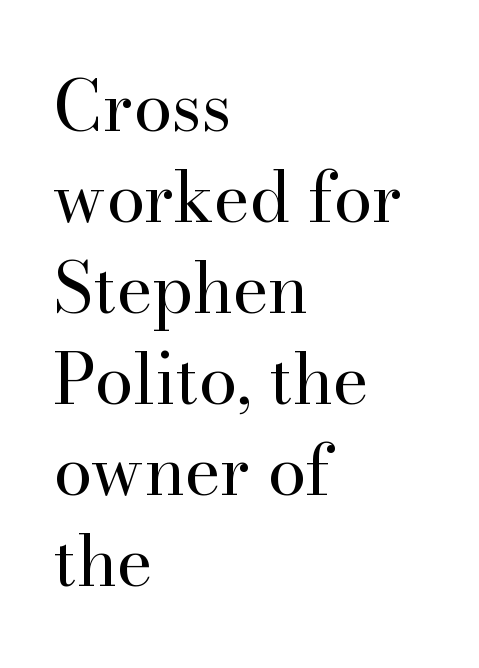
Q: Is the text bold? A: No.
Q: Is the text italic (slanted)? A: No, it is upright.
Q: Is the typeface a serif or a sans-serif typeface? A: Serif.
Q: Is the text underlined? A: No.
Q: How is the paragraph aligned? A: Left-aligned.
Q: Is the spacing between letters normal or unusually wide? A: Normal.
Q: Is the spacing between lines tight, normal or loose? A: Normal.
Q: Width (condensed, normal, or wide)? A: Normal.
Q: Stroke contrast? A: High.
Q: x-height? A: Small.
Q: Monospaced? A: No.
